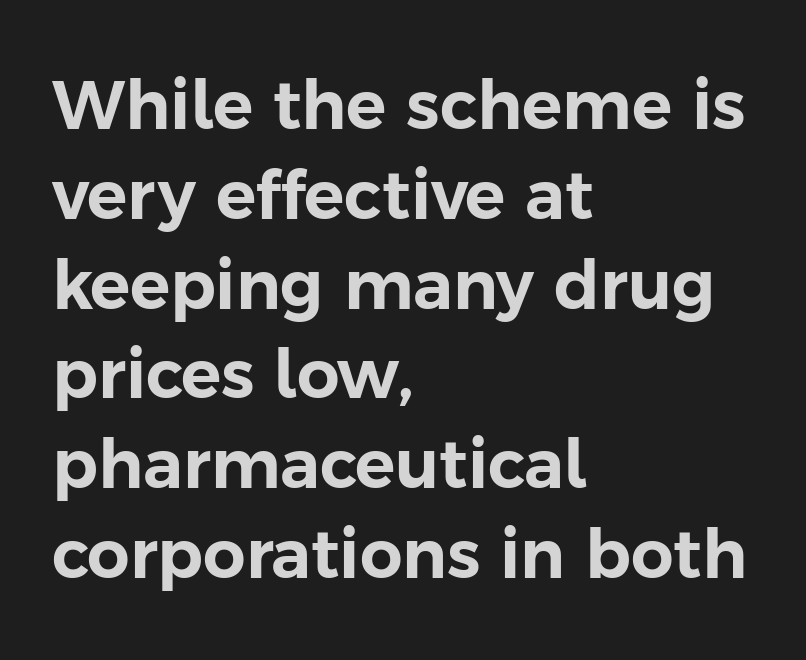
Q: Is the text italic (slanted)? A: No, it is upright.
Q: Is the typeface a serif or a sans-serif typeface? A: Sans-serif.
Q: Is the text underlined? A: No.
Q: How is the paragraph aligned? A: Left-aligned.
Q: Is the spacing between letters normal or unusually wide? A: Normal.
Q: Is the spacing between lines tight, normal or loose? A: Normal.
Q: Width (condensed, normal, or wide)? A: Normal.
Q: Stroke contrast? A: Low.
Q: x-height? A: Medium.
Q: Monospaced? A: No.
